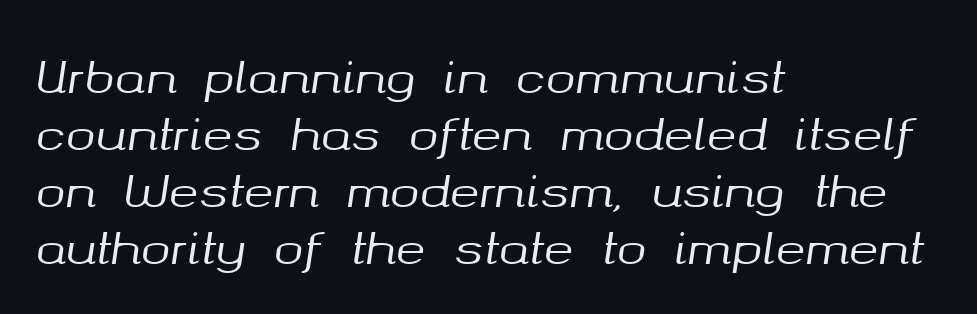
{"italic": "yes", "lean": "right", "slant_degrees": 8, "width": "normal", "stroke_contrast": "medium", "x_height": "medium", "monospaced": "no", "underline": "no", "align": "left", "line_spacing": "normal", "line_spacing_ratio": 1.27, "letter_spacing": "normal", "letter_spacing_em": 0.0, "glyph_px": 45}
